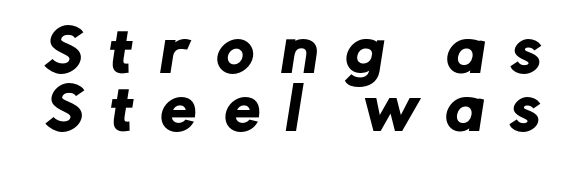
Spacing between characters has been opened up far beyond the box default. Descender tails drop into unmarked territory. The block of text is dense from top to bottom, with scant space between rows. Each letter keeps its own natural width here, so spacing adapts to shape. The passage shown is typeset with a sans-serif family.
